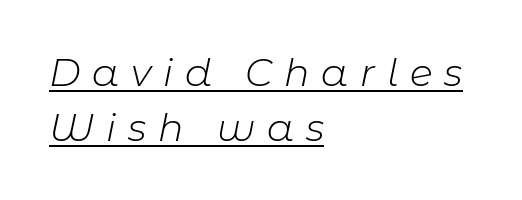
The image shows 38 px light type, italic (leaning right); set left-aligned, normal line spacing (1.44x), unusually wide letter spacing (+0.31 em), underlined; low stroke contrast and a medium x-height.
